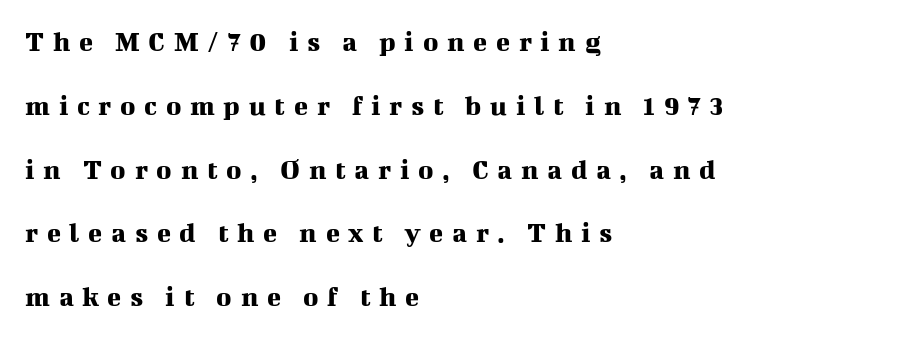
Q: Is the text italic (slanted)? A: No, it is upright.
Q: Is the typeface a serif or a sans-serif typeface? A: Serif.
Q: Is the text underlined? A: No.
Q: How is the paragraph aligned? A: Left-aligned.
Q: Is the spacing between letters normal or unusually wide? A: Unusually wide.
Q: Is the spacing between lines tight, normal or loose? A: Loose.
Q: Width (condensed, normal, or wide)? A: Normal.
Q: Stroke contrast? A: Medium.
Q: x-height? A: Medium.
Q: Monospaced? A: No.
